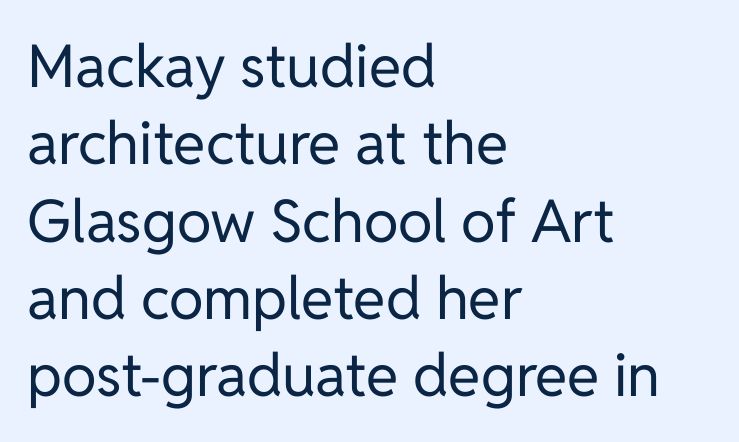
Q: Is the text bold? A: No.
Q: Is the text italic (slanted)? A: No, it is upright.
Q: Is the typeface a serif or a sans-serif typeface? A: Sans-serif.
Q: Is the text underlined? A: No.
Q: How is the paragraph aligned? A: Left-aligned.
Q: Is the spacing between letters normal or unusually wide? A: Normal.
Q: Is the spacing between lines tight, normal or loose? A: Normal.
Q: Width (condensed, normal, or wide)? A: Normal.
Q: Stroke contrast? A: Low.
Q: x-height? A: Medium.
Q: Monospaced? A: No.
